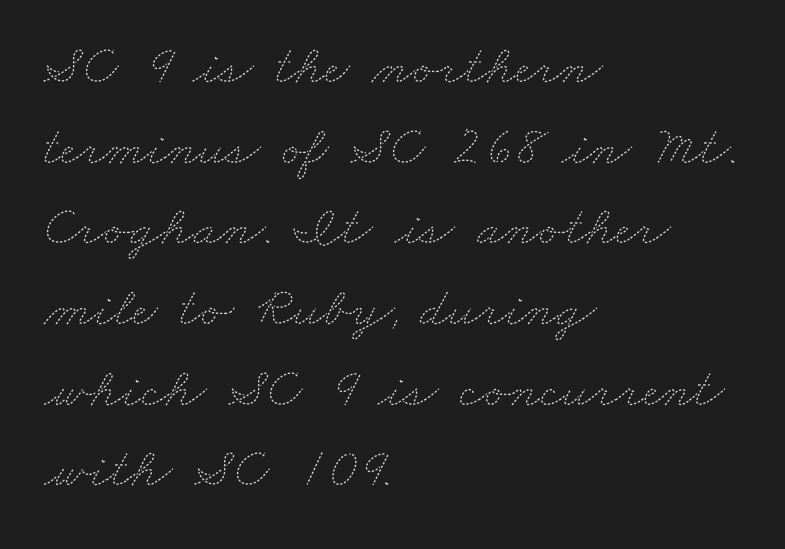
Compared with a centered layout, this one pins lines to the left instead. The specimen omits any rule beneath the text block's lines. This rendering leaves character spacing at its baseline value. No chunkiness to these letters — they're not bold. A typesetter would call this proportional, since set widths differ per character. In terms of leading, this rendering sits right in the middle.
